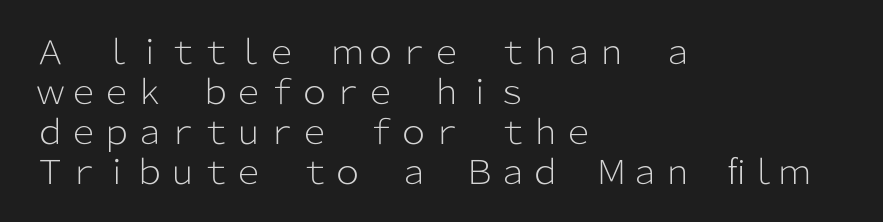
Stroke thickness stays within the range of a standard reading face or lighter. Lines of text with bare space underneath. The setting favours the left margin, as ordinary paragraphs usually do. Notice how the stems are strictly vertical — no italics here.
